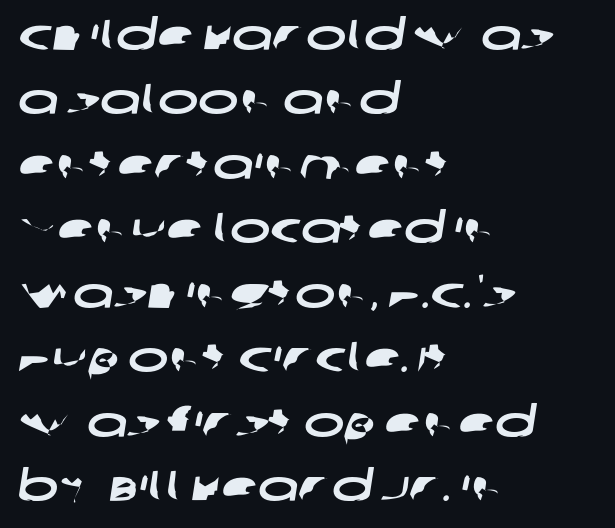
The image shows 43 px wide sans-serif type; set left-aligned, normal line spacing (1.5x), normal letter spacing, not underlined; low stroke contrast and a large x-height.
